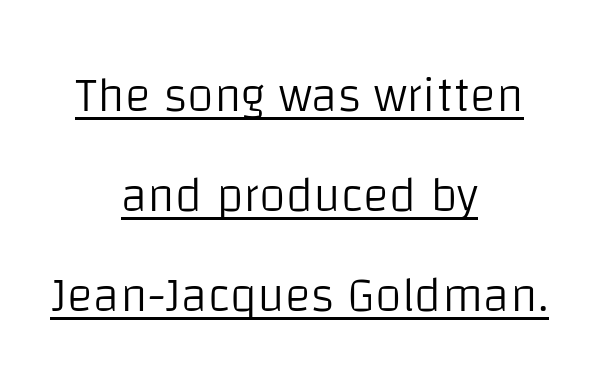
These lines are rendered in a variable-pitch font. These glyphs show unthickened strokes, regular width or finer. Compared with typical body copy, the letter spacing here is the same. The passage shown is typeset with a sans-serif family. Casual observation: everything's sitting right in the middle. This sample uses an upright cut, with every glyph sitting square on the baseline.
